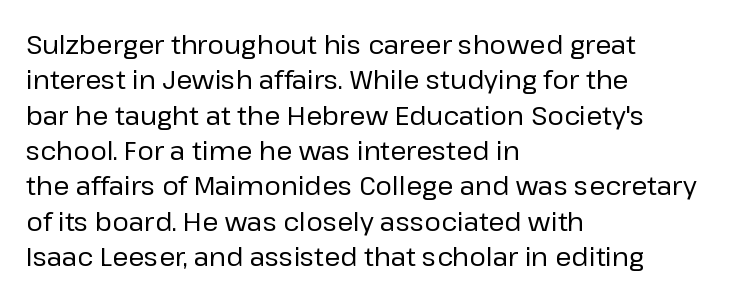
Vertically, the passage feels balanced, rows spaced as you'd expect. No italicization has been applied; the sample stays upright. A bare baseline throughout the passage. Think standard paragraph weight, or any step lighter than that.
